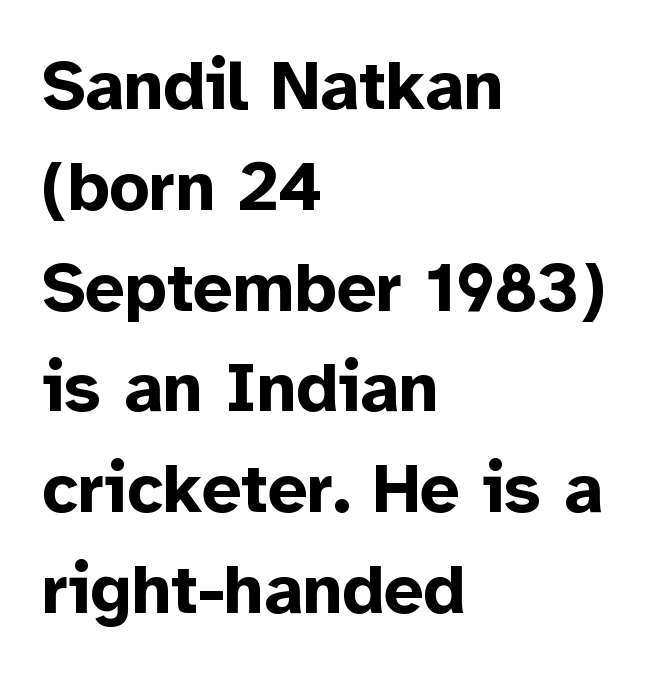
Has an underline been added? It has not. It's the straight-up-and-down kind of type. Thick stems and heavy bowls — unmistakably bold. Looks like regular typesetting: each glyph gets only the width it needs. In terms of letterspacing, this is plain default setting.
